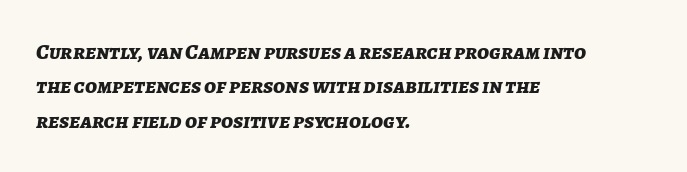
Q: Is the text bold? A: Yes.
Q: Is the text italic (slanted)? A: Yes, it leans right by about 7 degrees.
Q: Is the text underlined? A: No.
Q: How is the paragraph aligned? A: Left-aligned.
Q: Is the spacing between letters normal or unusually wide? A: Normal.
Q: Is the spacing between lines tight, normal or loose? A: Normal.
